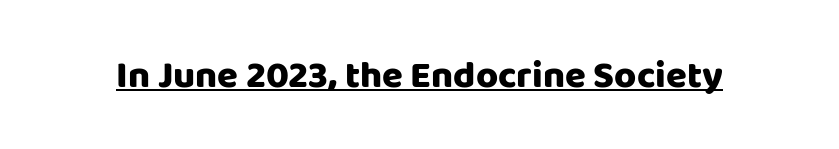
Think of a printed novel: that variable character pitch is what you see here. Posture: straight, roman, zero tilt. The passage shown is underscored from start to finish. The type is set solid horizontally, with unmodified tracking. The typesetting leans heavy: a genuine bold.
